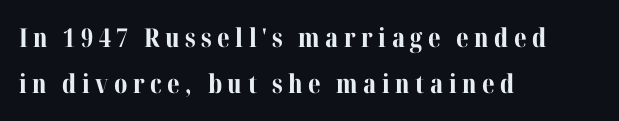
{"italic": "no", "bold": "yes", "underline": "no", "align": "left", "line_spacing_ratio": 1.78, "letter_spacing": "wide", "letter_spacing_em": 0.21, "glyph_px": 26}
